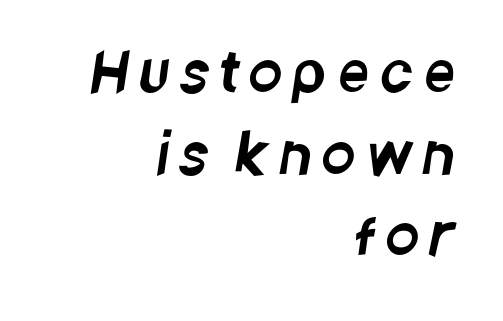
The image shows 54 px condensed sans-serif type; set right-aligned, normal line spacing (1.51x), unusually wide letter spacing (+0.21 em), not underlined; low stroke contrast and a large x-height.
